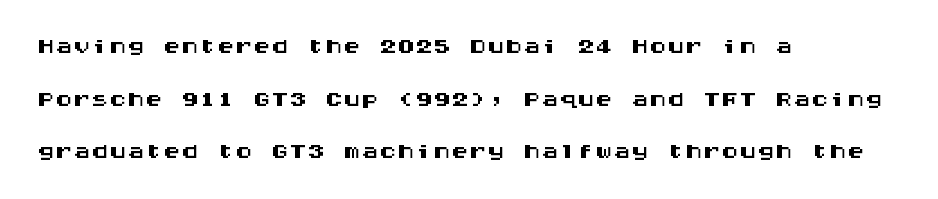
{"serif": "no", "italic": "no", "width": "wide", "stroke_contrast": "medium", "x_height": "large", "monospaced": "yes", "underline": "no", "align": "left", "line_spacing": "normal", "line_spacing_ratio": 1.46, "letter_spacing": "normal", "letter_spacing_em": 0.0, "glyph_px": 36}
